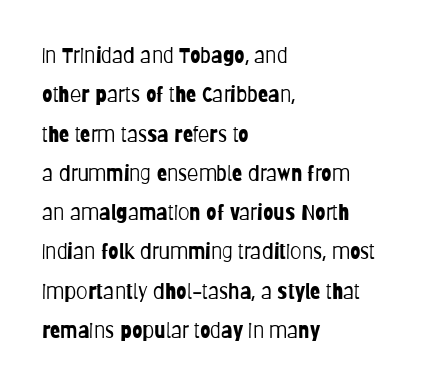
{"italic": "no", "bold": "no", "underline": "no", "align": "left", "line_spacing_ratio": 1.87, "letter_spacing": "normal", "letter_spacing_em": 0.0, "glyph_px": 21}
